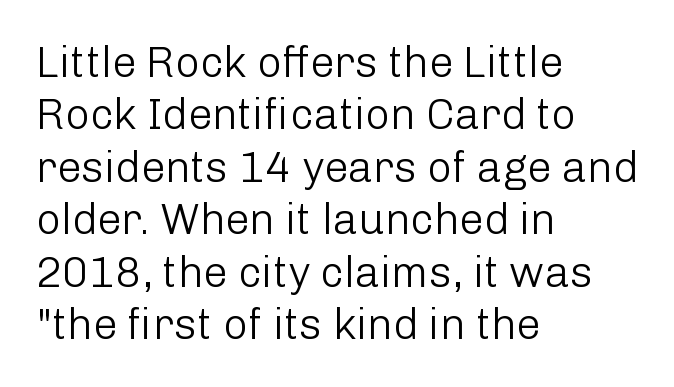
The image shows 43 px light sans-serif type, upright; set left-aligned, line spacing 1.22x, normal letter spacing, not underlined; low stroke contrast and a medium x-height.
